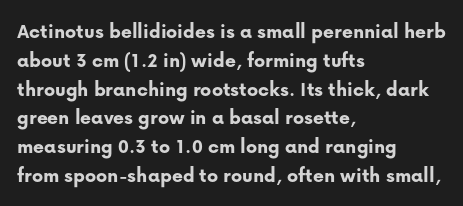
{"italic": "no", "bold": "yes", "underline": "no", "align": "left", "line_spacing": "normal", "line_spacing_ratio": 1.37, "letter_spacing": "normal", "letter_spacing_em": 0.0, "glyph_px": 21}
